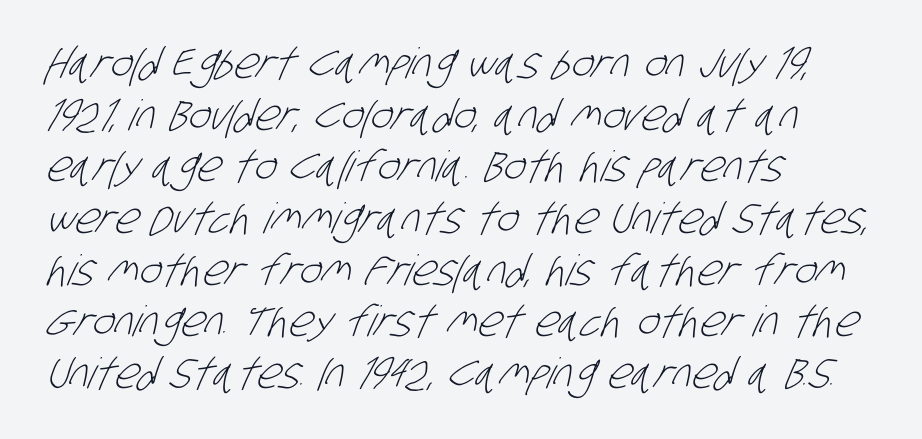
The image shows 42 px light, condensed sans-serif type; set left-aligned, line spacing 1.23x, normal letter spacing, not underlined; low stroke contrast and a large x-height.
